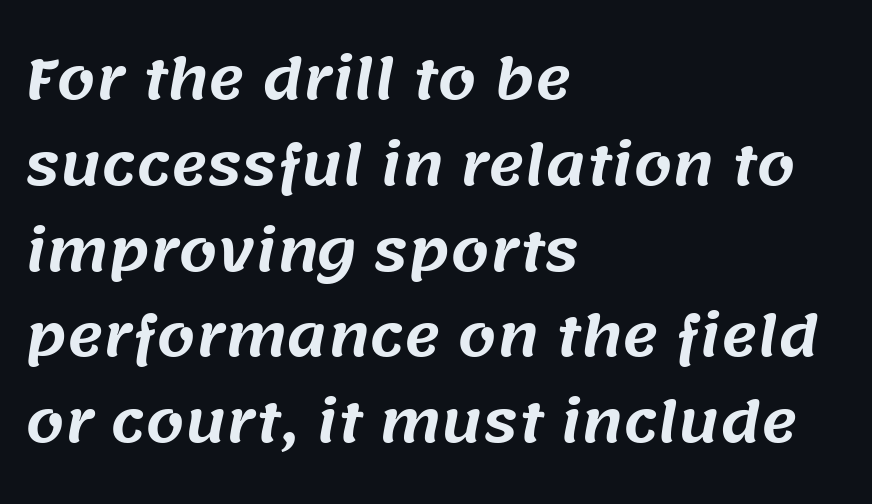
Q: Is the typeface a serif or a sans-serif typeface? A: Sans-serif.
Q: Is the text underlined? A: No.
Q: How is the paragraph aligned? A: Left-aligned.
Q: Is the spacing between letters normal or unusually wide? A: Normal.
Q: Is the spacing between lines tight, normal or loose? A: Normal.
Q: Width (condensed, normal, or wide)? A: Normal.
Q: Stroke contrast? A: Medium.
Q: x-height? A: Large.
Q: Monospaced? A: No.
